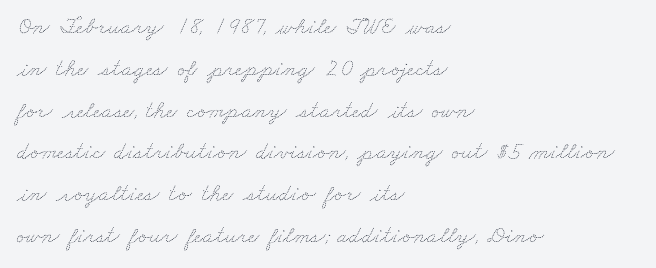
The image shows 24 px text type; set left-aligned, line spacing 1.74x, normal letter spacing, not underlined.
